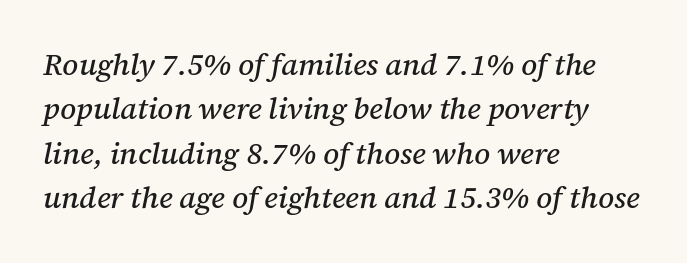
The glyphs in this specimen are seriffed. The passage shown is typed in a proportional face where columns would drift. The specimen omits any rule beneath the text block's lines. Baseline-to-baseline distance is the conventional proportion of letter height.
